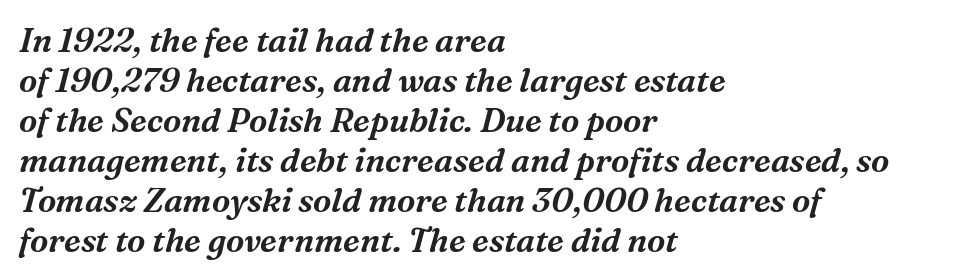
Does the type have serifs? Yes, each stem ends in a small foot. Honestly, the letter spacing is just normal — you wouldn't notice it. Descenders are the only things crossing below the line. Every row of glyphs begins at an identical x-position on the left. Characters are canted at an angle relative to the baseline's perpendicular. Character widths vary here, with narrow letters taking less room than wide ones.
